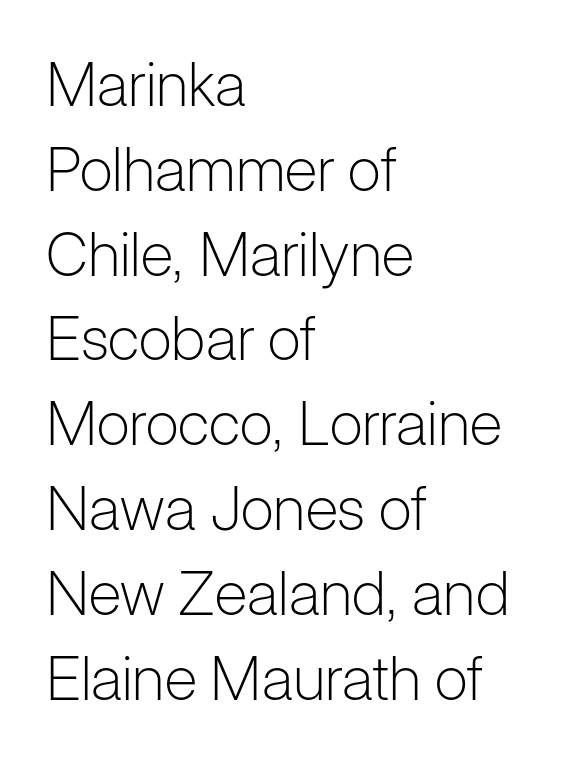
When letters stand straight like this, we call the style roman or upright. The foot of each line stays bare and open. Whoever set this chose a conventional vertical rhythm. No feet cap the strokes, marking this as sans-serif type. The letters advance in unequal steps, a hallmark of proportional type. A typesetter would call this zero additional tracking.
